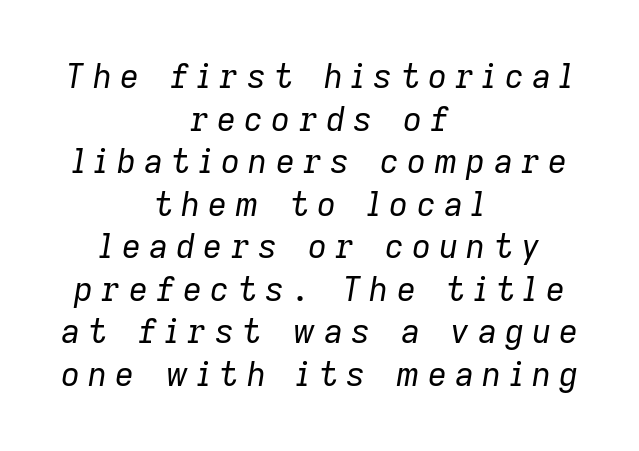
The paragraph has two soft edges and a firm central axis. Think of a printed novel: that variable character pitch is what you see here. The font's italic variant was chosen for this text. The characters are drawn with everyday or finer stroke widths. Notice how descenders clear the ascenders below comfortably — that's standard leading.
